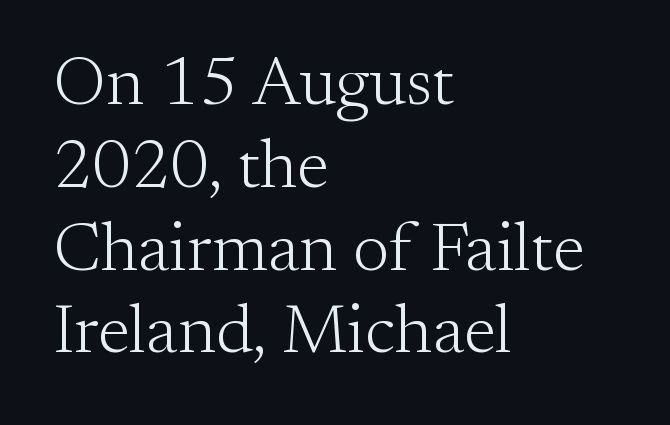
The weight would be labelled regular, book, light, or lighter still. Upright lettering throughout. These lines are set flush left with a ragged right edge. The foot of each line stays bare and open.
